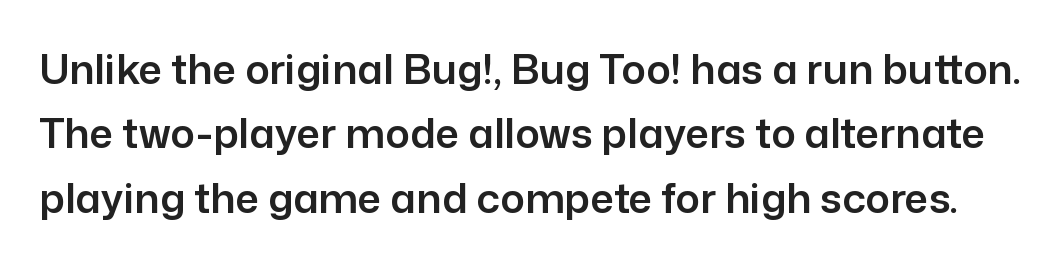
The foot of each line stays bare and open. Evenly set lines give the paragraph a standard silhouette. This sample has the flowing, uneven cadence of proportional lettering. The font family rendered here belongs to the sans-serif group.
